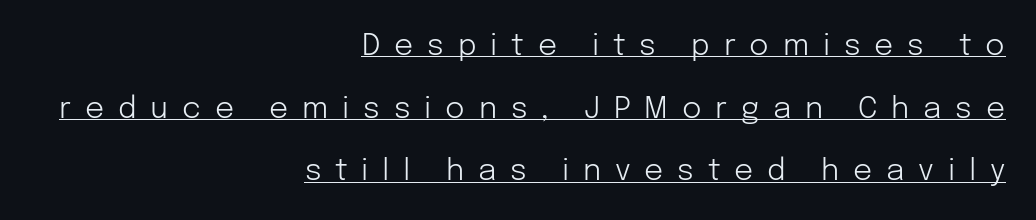
A typesetter would call this leading open, well beyond the default. Is this a heavy cut? Hardly; it is regular or lighter. Spacing verdict: proportional, widths tailored to each character. The glyphs are accompanied by a horizontal stroke just below them. The typography opts for an upright posture over an oblique one. Which margin do the lines hug? The right one — the left edge is uneven.
